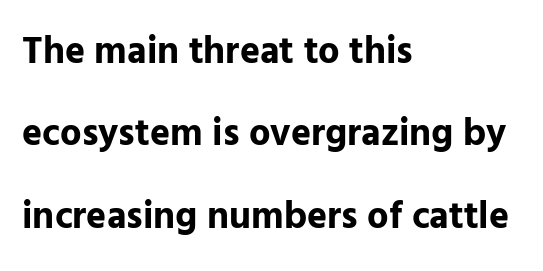
Loosely led — the rows are spread out. These lines are composed in type without serifs. In CSS terms this would be text-align: left. The letterforms sit shoulder to shoulder at normal distance. Decoration check: the copy has no underline. The passage shown is emphatically bold.
